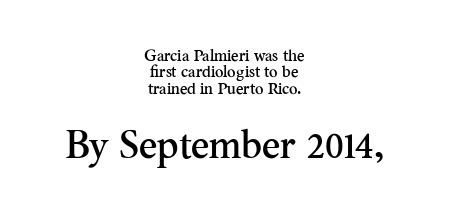
Q: Is the text italic (slanted)? A: No, it is upright.
Q: Is the typeface a serif or a sans-serif typeface? A: Serif.
Q: Is the text underlined? A: No.
Q: How is the paragraph aligned? A: Centered.
Q: Is the spacing between letters normal or unusually wide? A: Normal.
Q: Is the spacing between lines tight, normal or loose? A: Tight.
Q: Which block of text is set in a larger size, the first (top) or the second (bottom)? A: The second (bottom) one.
Q: Width (condensed, normal, or wide)? A: Normal.
Q: Stroke contrast? A: Medium.
Q: x-height? A: Small.
Q: Monospaced? A: No.
